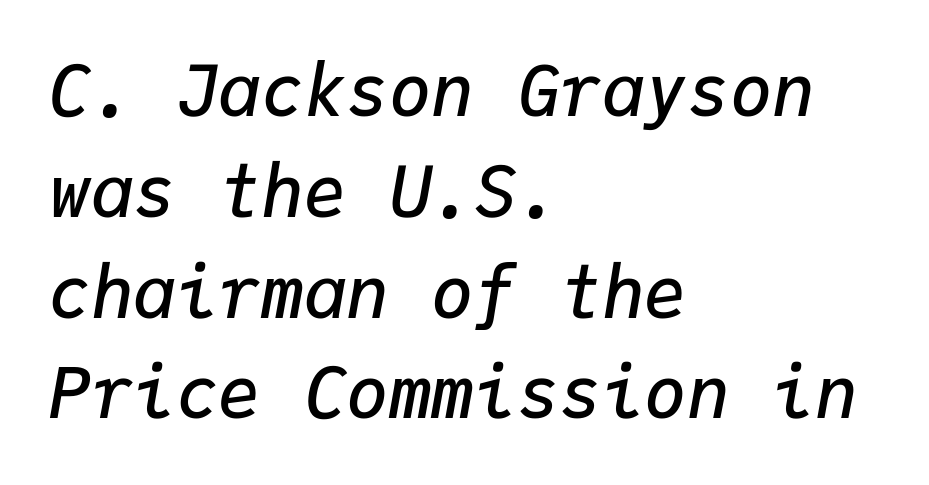
Q: Is the text bold? A: Semi-bold.
Q: Is the text italic (slanted)? A: Yes, it leans right by about 9 degrees.
Q: Is the text underlined? A: No.
Q: How is the paragraph aligned? A: Left-aligned.
Q: Is the spacing between letters normal or unusually wide? A: Normal.
Q: Is the spacing between lines tight, normal or loose? A: Normal.
Q: Width (condensed, normal, or wide)? A: Normal.
Q: Stroke contrast? A: Low.
Q: x-height? A: Medium.
Q: Monospaced? A: Yes.
